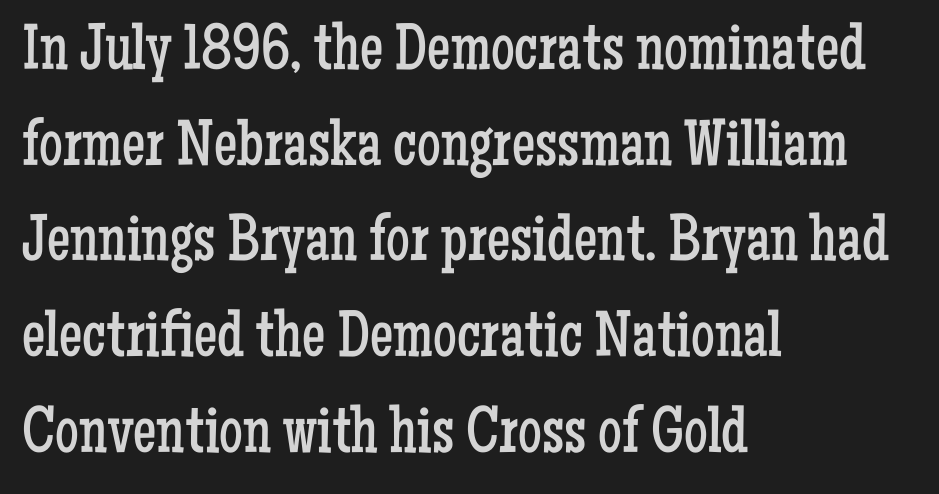
Q: Is the text bold? A: No.
Q: Is the text italic (slanted)? A: No, it is upright.
Q: Is the typeface a serif or a sans-serif typeface? A: Serif.
Q: Is the text underlined? A: No.
Q: How is the paragraph aligned? A: Left-aligned.
Q: Is the spacing between letters normal or unusually wide? A: Normal.
Q: Is the spacing between lines tight, normal or loose? A: Normal.
Q: Width (condensed, normal, or wide)? A: Condensed.
Q: Stroke contrast? A: Low.
Q: x-height? A: Medium.
Q: Monospaced? A: No.
